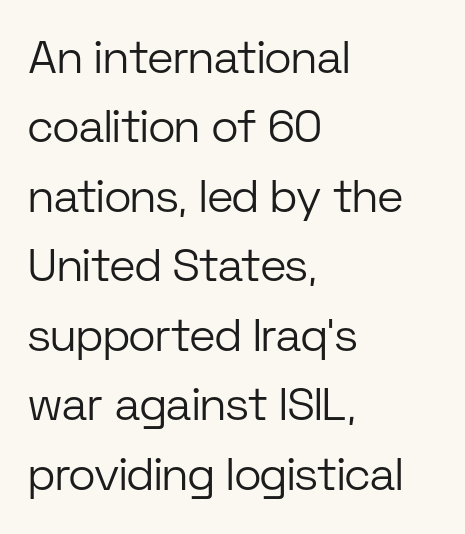
{"serif": "no", "italic": "no", "bold": "no", "weight": "light", "width": "normal", "stroke_contrast": "low", "x_height": "medium", "monospaced": "no", "underline": "no", "align": "left", "line_spacing": "normal", "line_spacing_ratio": 1.51, "letter_spacing": "normal", "letter_spacing_em": 0.0, "glyph_px": 46}
